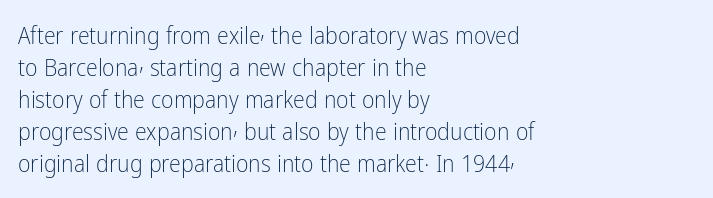
A bare baseline throughout the passage. Does the lettering tilt? It doesn't — this is upright. Leftover space on each line is placed entirely after the last word. Regarding leading, the lines here are spaced in the standard way. Inter-character spacing is left at the font's built-in metrics. Compared with a typical body face, this is equally light or lighter still.
